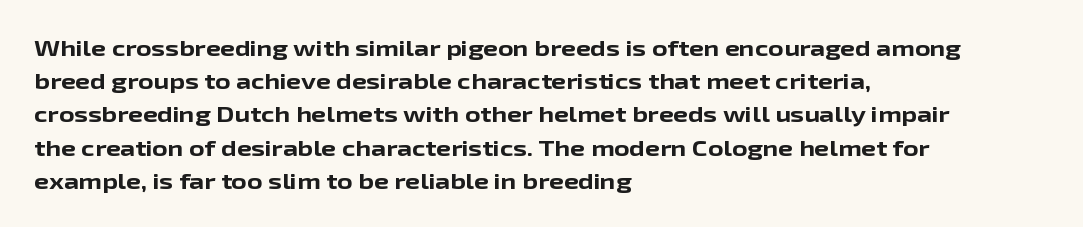
The image shows 21 px bold type, upright; set left-aligned, normal line spacing (1.58x), normal letter spacing, not underlined.
